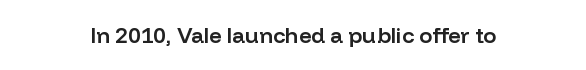
Q: Is the text bold? A: Semi-bold.
Q: Is the text italic (slanted)? A: No, it is upright.
Q: Is the text underlined? A: No.
Q: How is the paragraph aligned? A: Centered.
Q: Is the spacing between letters normal or unusually wide? A: Normal.
